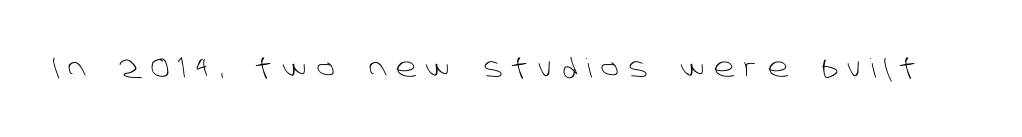
Q: Is the text bold? A: No.
Q: Is the text underlined? A: No.
Q: Is the spacing between letters normal or unusually wide? A: Unusually wide.
